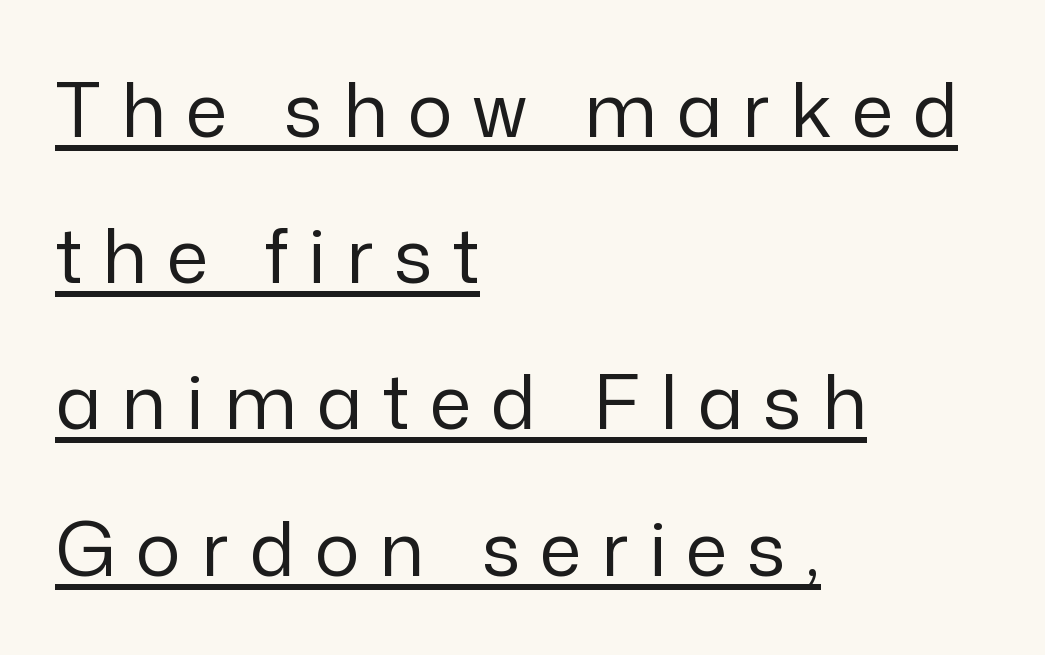
In CSS terms this would be text-align: left. Looks like regular typesetting: each glyph gets only the width it needs. Is this a sans? Yes — the strokes have no serifs. A rule runs beneath these lines of type. Think standard paragraph weight, or any step lighter than that. Every character sits straight up, as roman type does.
